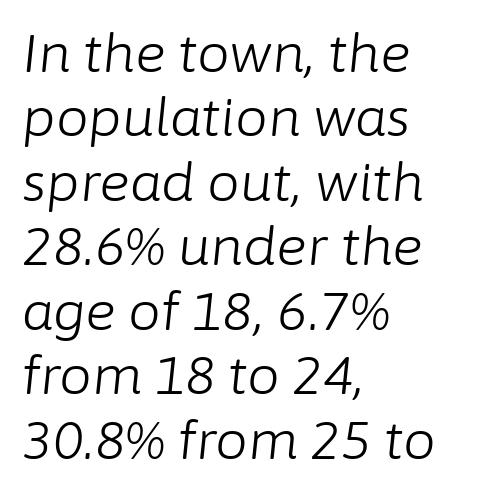
The image shows 52 px light type, italic (leaning right); set left-aligned, line spacing 1.24x, normal letter spacing, not underlined; low stroke contrast and a medium x-height.
